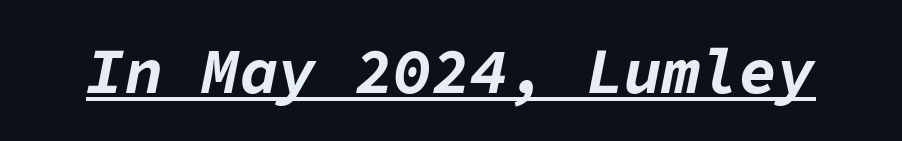
Notice how a bar underscores the lettering throughout. Between one letter and the next there's only the usual sliver of space. Heavy, bold letterforms. The lettering tilts uniformly, giving the passage an italic look. The rendering uses typewriter-style spacing with identical character cells.
